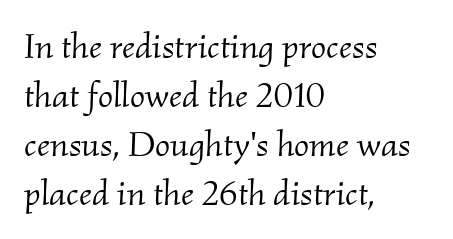
{"serif": "yes", "italic": "yes", "lean": "right", "slant_degrees": 2, "bold": "no", "weight": "light", "width": "normal", "stroke_contrast": "medium", "x_height": "small", "monospaced": "no", "underline": "no", "align": "left", "line_spacing": "normal", "line_spacing_ratio": 1.36, "letter_spacing": "normal", "letter_spacing_em": 0.0, "glyph_px": 36}
